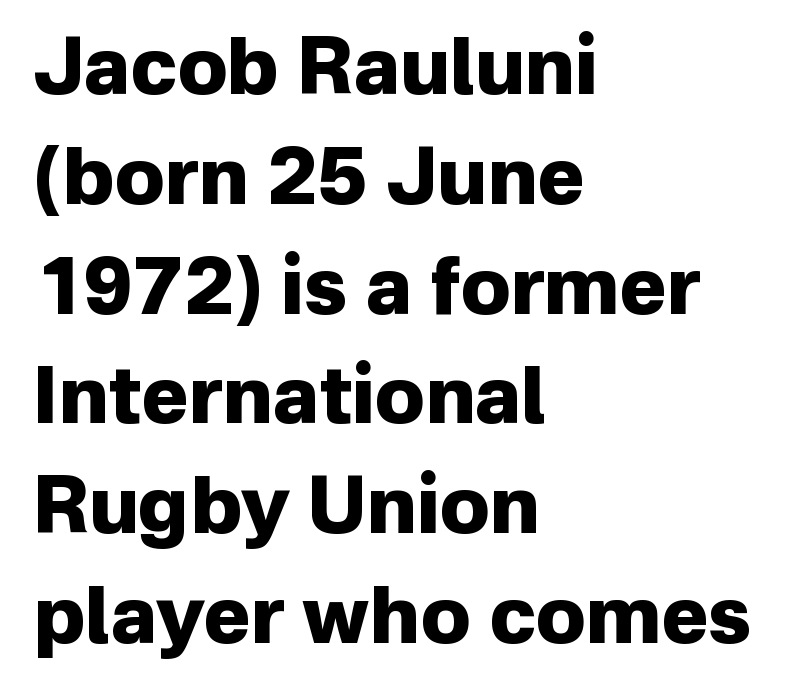
The image shows 79 px heavy sans-serif type, upright; set left-aligned, normal line spacing (1.39x), normal letter spacing, not underlined; low stroke contrast and a medium x-height.
